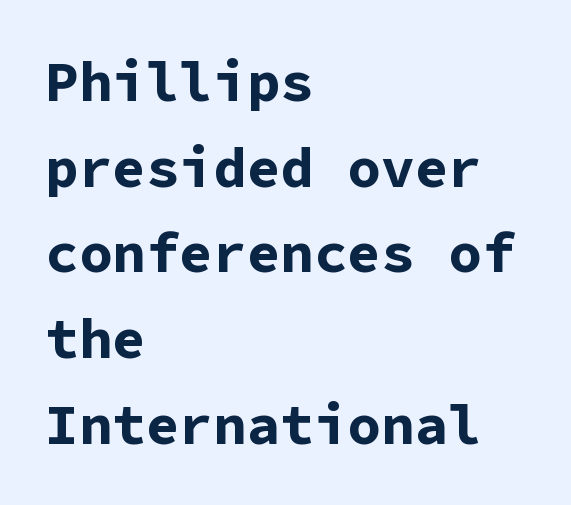
{"serif": "no", "italic": "no", "bold": "yes", "weight": "bold", "width": "normal", "stroke_contrast": "low", "x_height": "medium", "monospaced": "yes", "underline": "no", "align": "left", "line_spacing": "normal", "line_spacing_ratio": 1.53, "letter_spacing": "normal", "letter_spacing_em": 0.0, "glyph_px": 56}
